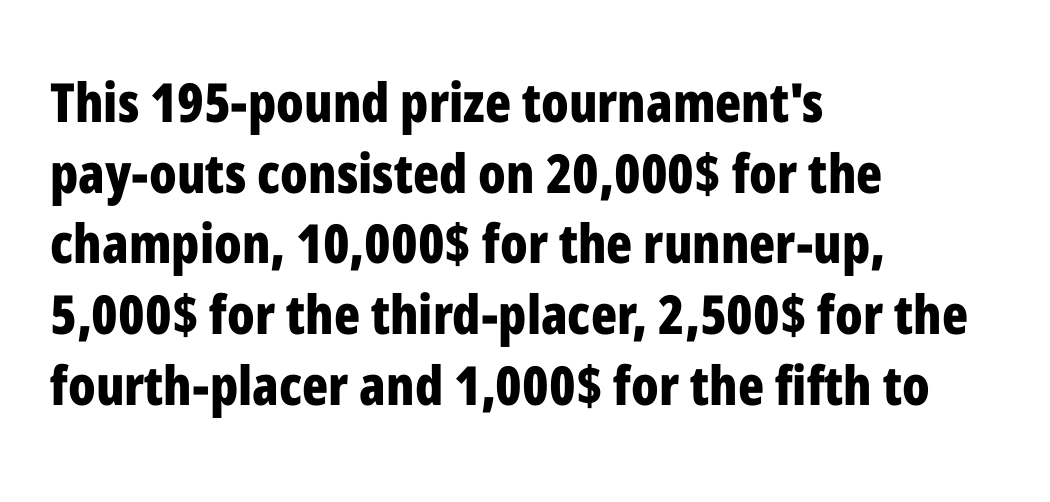
A classic flush-left, rag-right setting is used for this passage. No word sits above an underline. This is the regular roman posture of the typeface. The letters carry no serifs — their stems end cleanly without finishing strokes. Normally led — the rows are evenly, conventionally spaced. Glyph-to-glyph distance matches everyday printed text.
